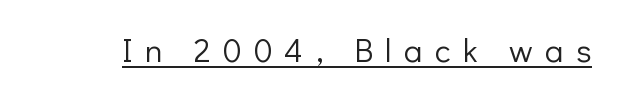
Q: Is the text bold? A: No.
Q: Is the text italic (slanted)? A: No, it is upright.
Q: Is the typeface a serif or a sans-serif typeface? A: Sans-serif.
Q: Is the text underlined? A: Yes.
Q: Is the spacing between letters normal or unusually wide? A: Unusually wide.
Q: Width (condensed, normal, or wide)? A: Normal.
Q: Stroke contrast? A: Low.
Q: x-height? A: Medium.
Q: Monospaced? A: No.
